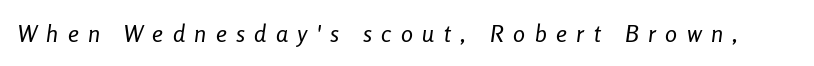
The image shows 24 px text type, italic (leaning right); set unusually wide letter spacing (+0.39 em), not underlined.
